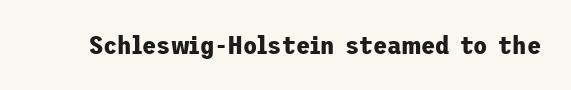
{"italic": "no", "bold": "yes", "underline": "no", "letter_spacing": "normal", "letter_spacing_em": 0.0, "glyph_px": 26}
